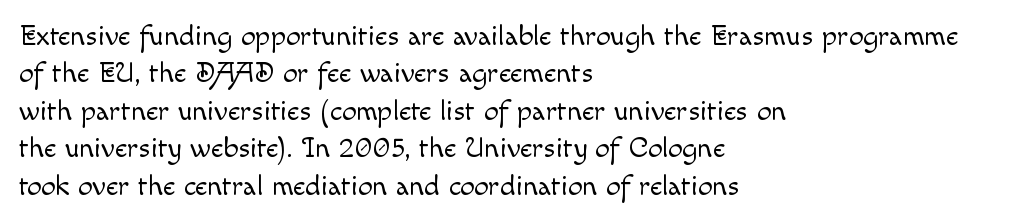
The image shows 29 px light type, upright; set left-aligned, normal line spacing (1.29x), normal letter spacing, not underlined; a small x-height.
